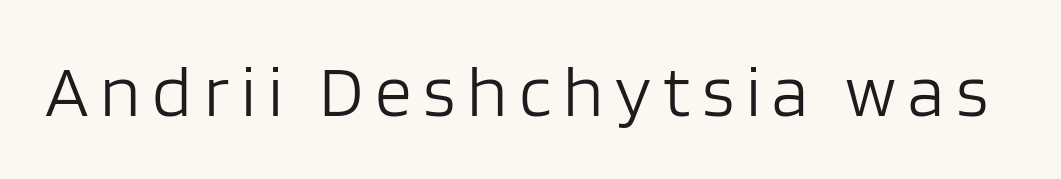
The image shows 73 px light sans-serif type, upright; set not underlined; low stroke contrast and a large x-height.
